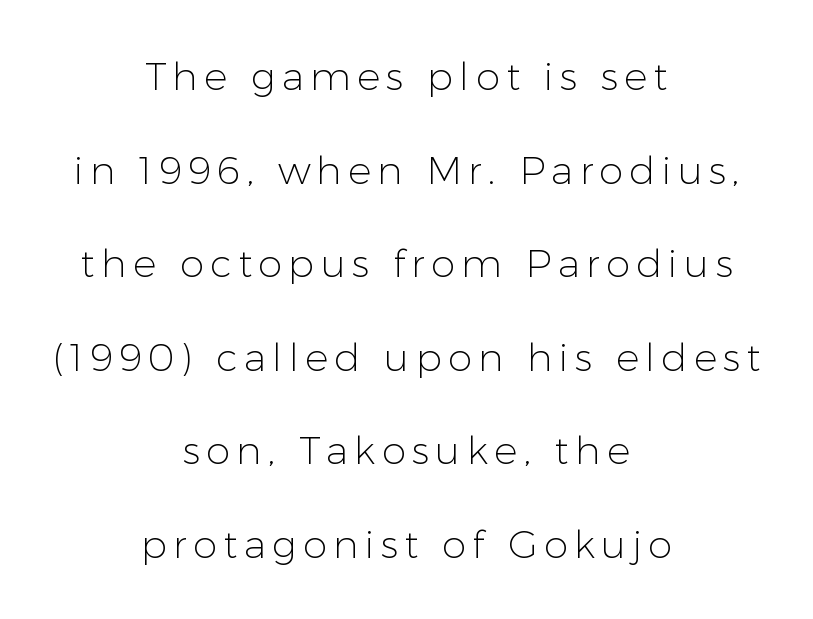
The image shows 39 px light sans-serif type, upright; set centered, loose line spacing (2.4x), not underlined; low stroke contrast and a medium x-height.
